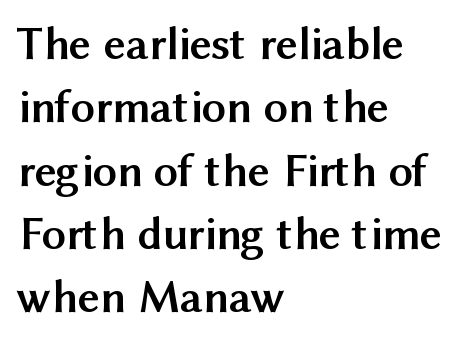
The image shows 48 px semibold sans-serif type, upright; set left-aligned, normal line spacing (1.32x), normal letter spacing, not underlined; medium stroke contrast and a medium x-height.
